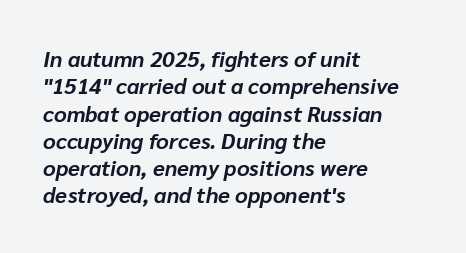
The image shows 22 px bold type, italic (leaning right); set left-aligned, line spacing 1.24x, normal letter spacing, not underlined.
